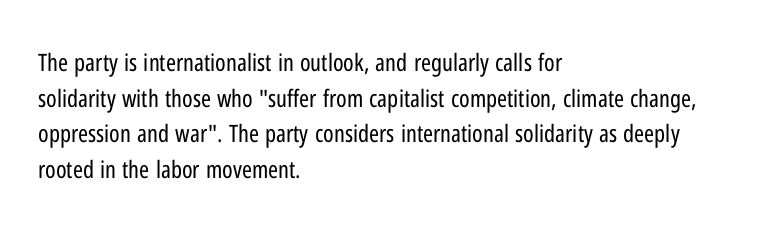
No italicization has been applied; the sample stays upright. Each line starts at the same left margin while the right side varies. Weight: regular or lighter. Compared with typical paragraphs, the rows here are spaced about the same. No extra tracking has been applied to these lines. Any mark beneath the type? The region is blank.
